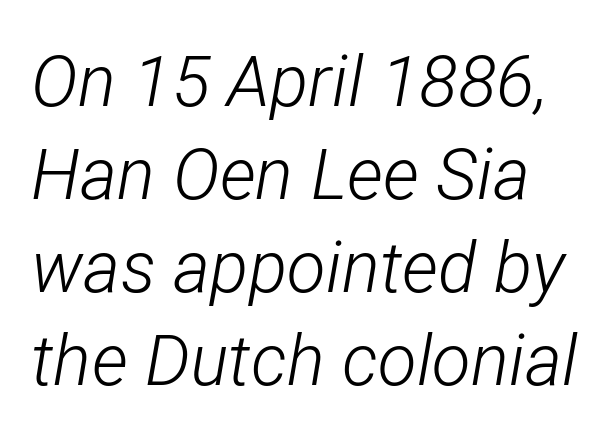
{"italic": "yes", "lean": "right", "slant_degrees": 12, "bold": "no", "weight": "light", "width": "condensed", "stroke_contrast": "low", "x_height": "medium", "monospaced": "no", "underline": "no", "line_spacing": "normal", "line_spacing_ratio": 1.31, "letter_spacing": "normal", "letter_spacing_em": 0.0, "glyph_px": 71}
